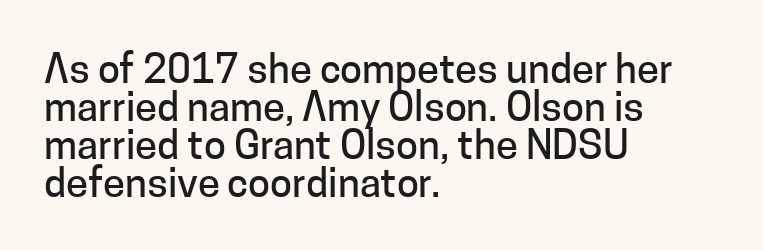
Q: Is the text italic (slanted)? A: No, it is upright.
Q: Is the typeface a serif or a sans-serif typeface? A: Sans-serif.
Q: Is the text underlined? A: No.
Q: How is the paragraph aligned? A: Left-aligned.
Q: Is the spacing between letters normal or unusually wide? A: Normal.
Q: Is the spacing between lines tight, normal or loose? A: Tight.
Q: Width (condensed, normal, or wide)? A: Normal.
Q: Stroke contrast? A: Low.
Q: x-height? A: Medium.
Q: Monospaced? A: No.
